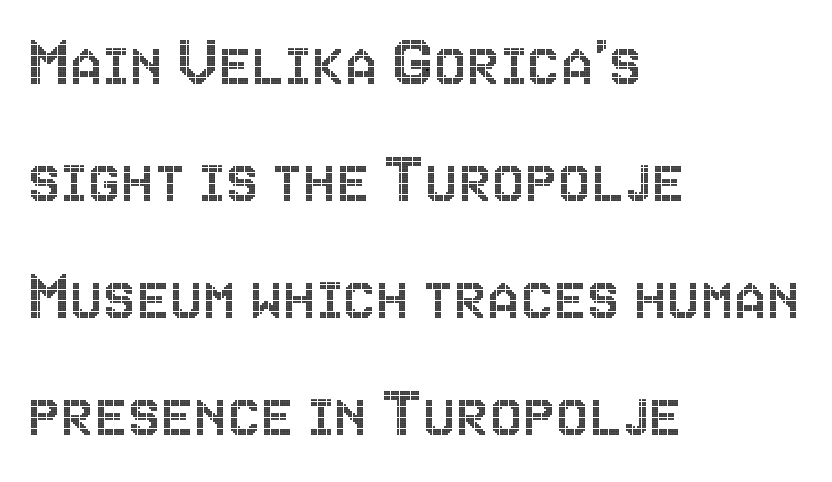
Q: Is the text italic (slanted)? A: No, it is upright.
Q: Is the text underlined? A: No.
Q: How is the paragraph aligned? A: Left-aligned.
Q: Is the spacing between letters normal or unusually wide? A: Normal.
Q: Is the spacing between lines tight, normal or loose? A: Normal.
Q: Width (condensed, normal, or wide)? A: Condensed.
Q: x-height? A: Large.
Q: Monospaced? A: No.
